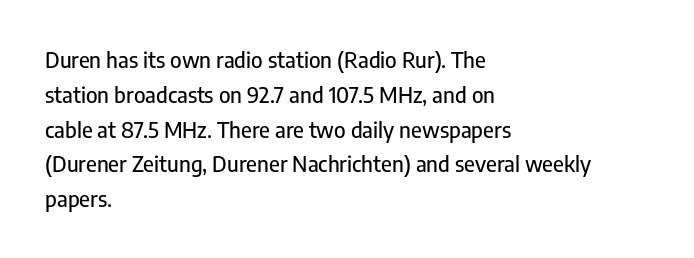
The image shows 22 px text type, upright; set left-aligned, normal line spacing (1.58x), normal letter spacing, not underlined.
